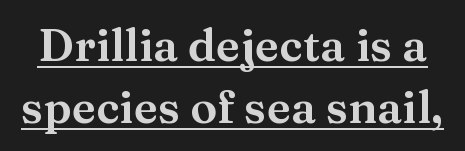
{"serif": "yes", "italic": "no", "width": "wide", "stroke_contrast": "medium", "x_height": "medium", "monospaced": "no", "underline": "yes", "line_spacing": "normal", "line_spacing_ratio": 1.37, "letter_spacing": "normal", "letter_spacing_em": 0.0, "glyph_px": 45}
